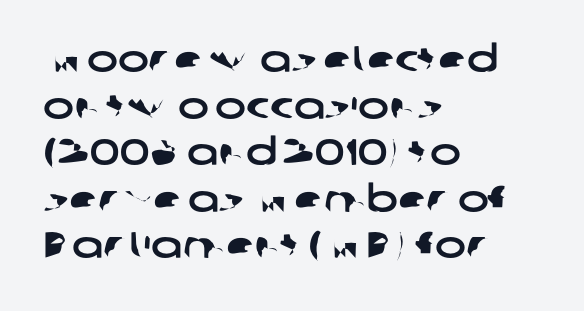
{"serif": "no", "width": "wide", "stroke_contrast": "low", "x_height": "medium", "monospaced": "no", "underline": "no", "align": "left", "line_spacing": "normal", "line_spacing_ratio": 1.26, "letter_spacing": "normal", "letter_spacing_em": 0.0, "glyph_px": 37}
